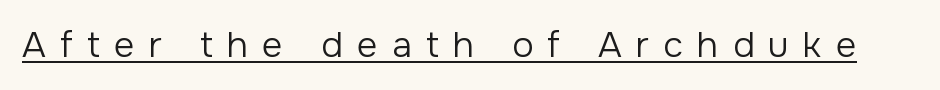
The image shows 36 px regular-weight sans-serif type, upright; set unusually wide letter spacing (+0.39 em), underlined; low stroke contrast and a medium x-height.
